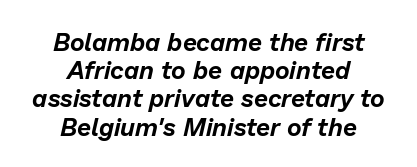
Q: Is the text italic (slanted)? A: Yes, it leans right by about 13 degrees.
Q: Is the text underlined? A: No.
Q: How is the paragraph aligned? A: Centered.
Q: Is the spacing between letters normal or unusually wide? A: Normal.
Q: Is the spacing between lines tight, normal or loose? A: Tight.
